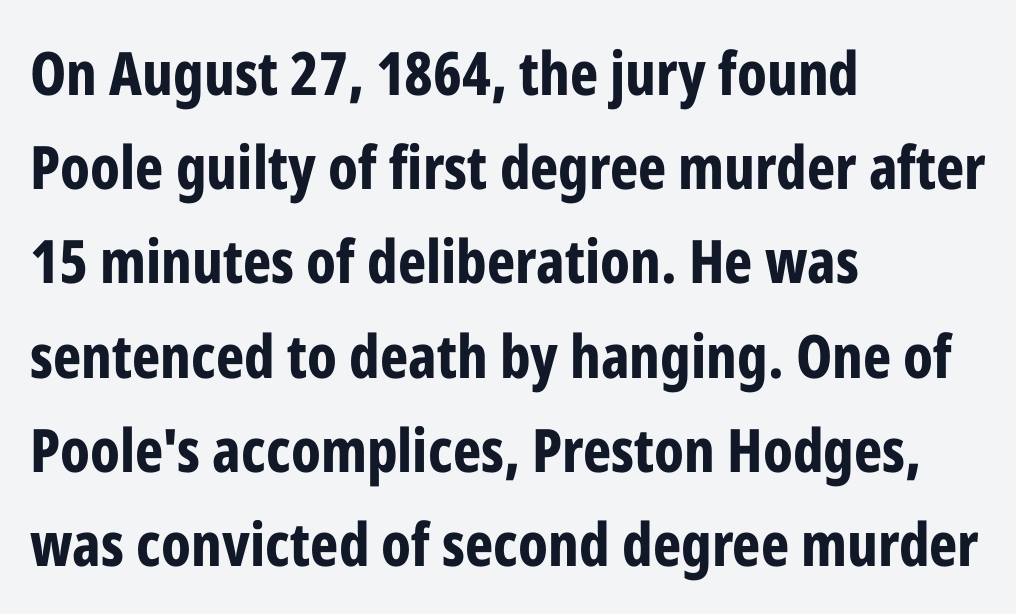
The image shows 60 px bold, condensed sans-serif type, upright; set left-aligned, normal line spacing (1.57x), normal letter spacing, not underlined; low stroke contrast and a medium x-height.
